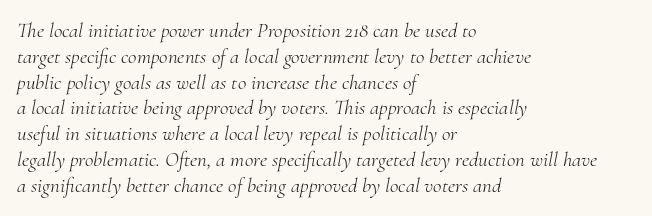
What stands out about the letter spacing? Nothing — it is the standard amount. Each stroke keeps to a modest, everyday thickness or less. The glyphs look as if they've been sheared to an angle. The typesetter chose a ragged-right arrangement here. The baseline area is clear.
